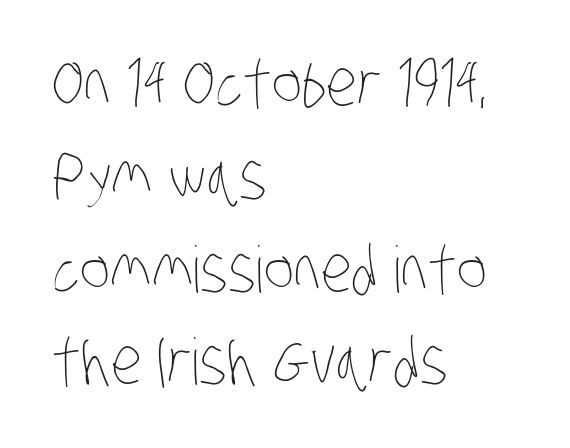
{"bold": "no", "weight": "thin", "width": "condensed", "stroke_contrast": "low", "x_height": "large", "monospaced": "no", "underline": "no", "align": "left", "line_spacing": "normal", "line_spacing_ratio": 1.45, "letter_spacing": "normal", "letter_spacing_em": 0.0, "glyph_px": 64}
